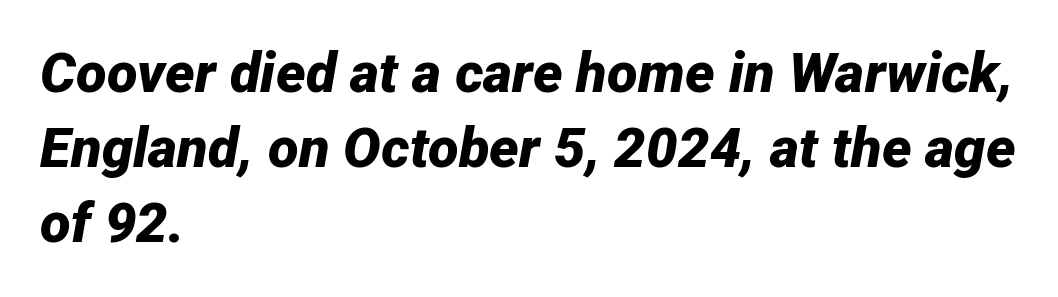
Characters follow at the spacing the type designer built in. These lines were composed using italics. The vertical gap from one line to the next is medium. The sample has been set heavy, in full bold. The rag falls on the right side of this text block.
